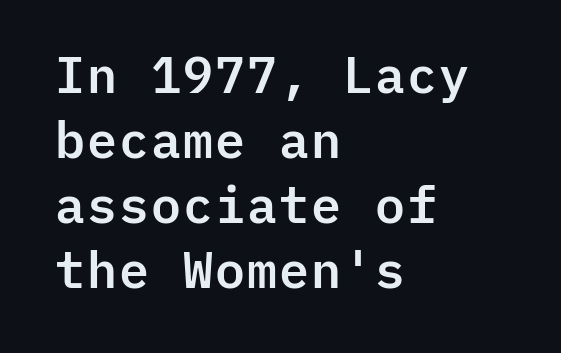
The image shows 50 px sans-serif type, upright, monospaced; set left-aligned, normal line spacing (1.3x), normal letter spacing, not underlined; low stroke contrast and a medium x-height.
